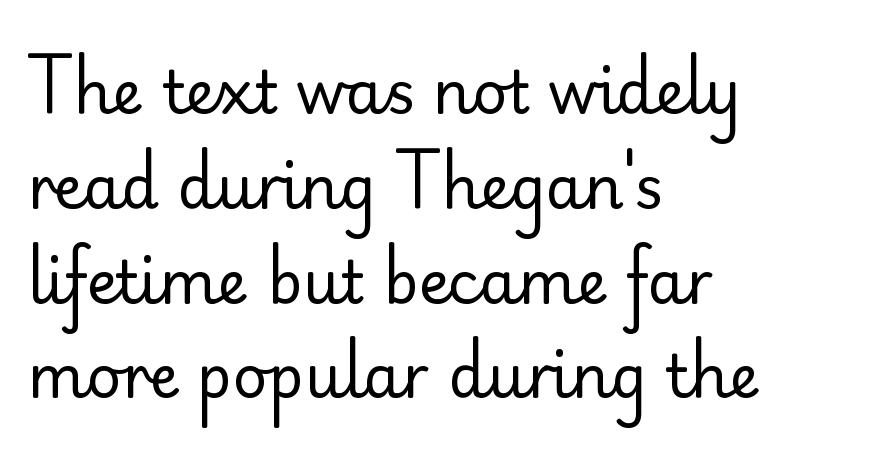
The image shows 60 px regular-weight sans-serif type, upright; set left-aligned, normal line spacing (1.58x), normal letter spacing, not underlined; low stroke contrast and a small x-height.
